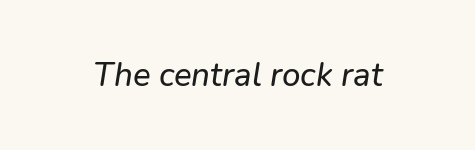
The letters advance in unequal steps, a hallmark of proportional type. The type is set solid horizontally, with unmodified tracking. Lines of text with bare space underneath. Notice how the stems are inclined rather than vertical — that's the hallmark of italics.
